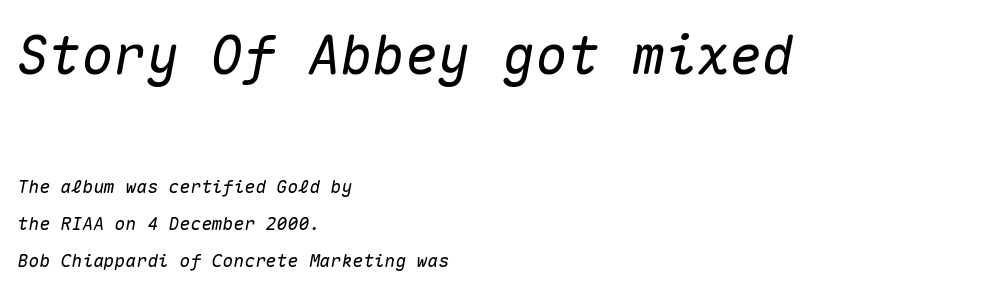
{"italic": "yes", "lean": "right", "slant_degrees": 10, "width": "normal", "stroke_contrast": "medium", "x_height": "medium", "monospaced": "yes", "underline": "no", "align": "left", "line_spacing": "loose", "line_spacing_ratio": 2.08, "letter_spacing": "normal", "letter_spacing_em": 0.0, "larger_block": "first", "size_ratio": 3.0, "glyph_px": 54}
